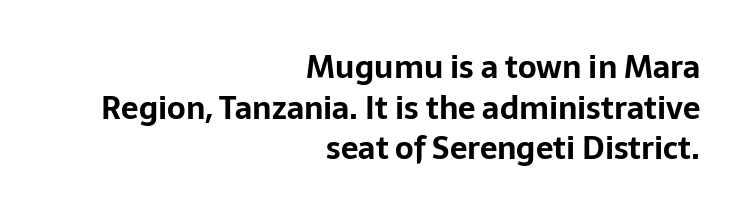
The image shows 31 px bold sans-serif type, upright; set right-aligned, normal line spacing (1.31x), normal letter spacing, not underlined; low stroke contrast and a medium x-height.
